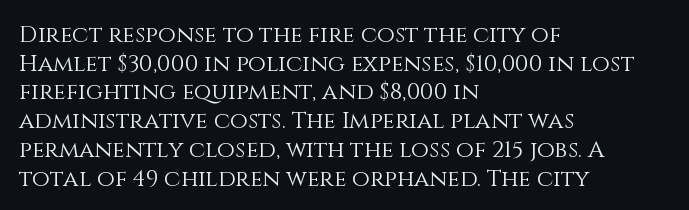
Q: Is the text bold? A: No.
Q: Is the text italic (slanted)? A: No, it is upright.
Q: Is the text underlined? A: No.
Q: How is the paragraph aligned? A: Left-aligned.
Q: Is the spacing between letters normal or unusually wide? A: Normal.
Q: Is the spacing between lines tight, normal or loose? A: Normal.
